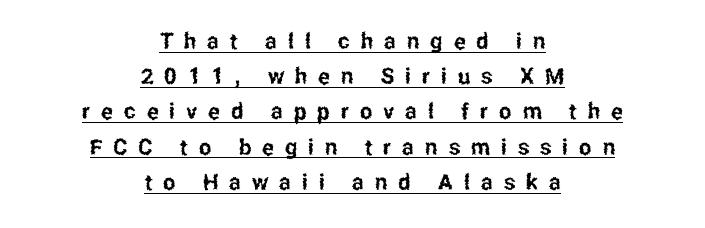
The image shows 22 px text type, upright; set centered, normal line spacing (1.6x), unusually wide letter spacing (+0.5 em), underlined.
